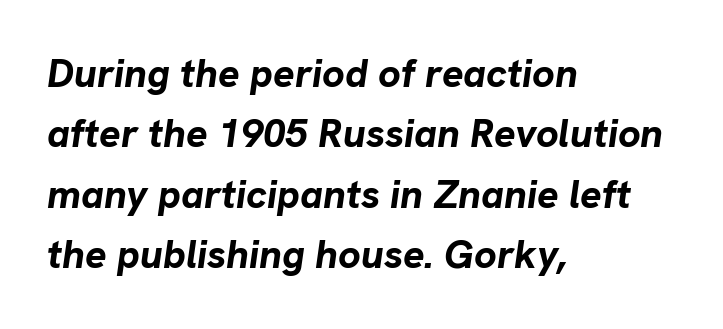
No word sits above an underline. The glyphs look as if they've been sheared to an angle. This block has exactly the height ordinary leading produces. Nothing unusual about the tracking: characters are spaced as the font intends. Heavy-handed strokes throughout: this text is bold. The compositor pushed each line to the left boundary.
